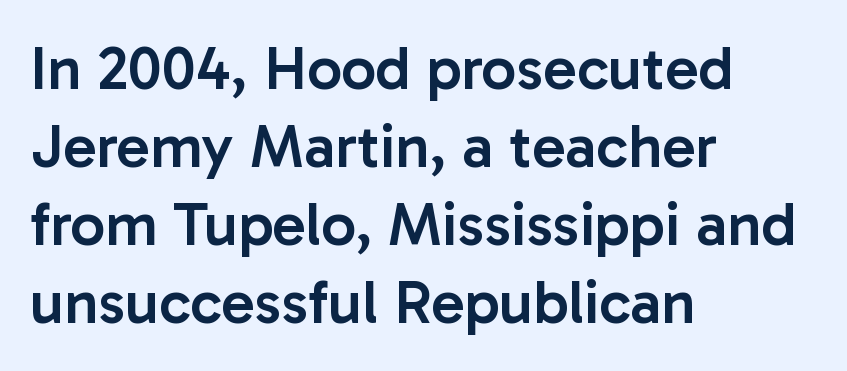
This is sans-serif lettering, the kind often seen on screens and signage. Notice how descenders clear the ascenders below comfortably — that's standard leading. The letters advance in unequal steps, a hallmark of proportional type. Typesetter's note: demi weight, one step under bold.
